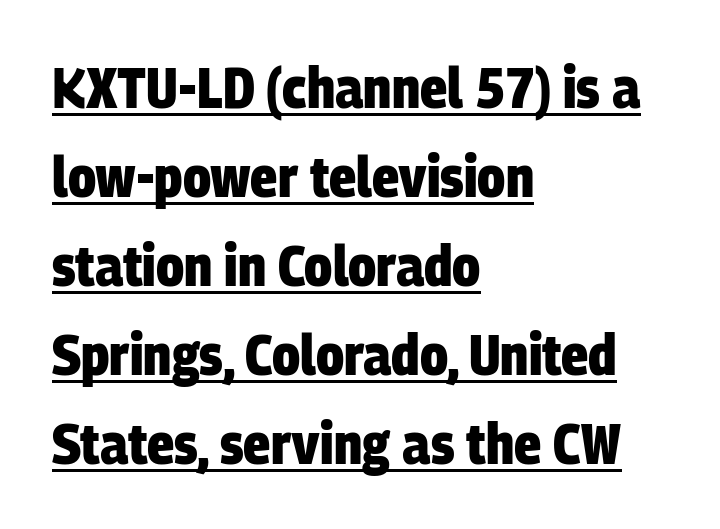
The image shows 57 px heavy, condensed sans-serif type; set left-aligned, normal line spacing (1.56x), normal letter spacing, underlined; low stroke contrast and a large x-height.
